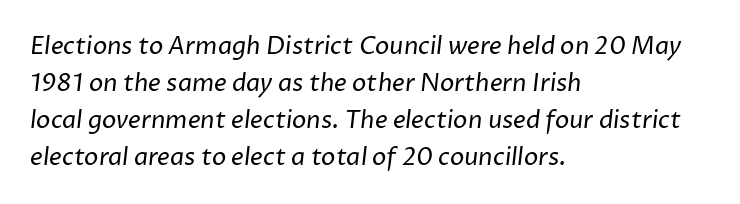
The image shows 24 px text type; set left-aligned, normal line spacing (1.54x), normal letter spacing, not underlined.
